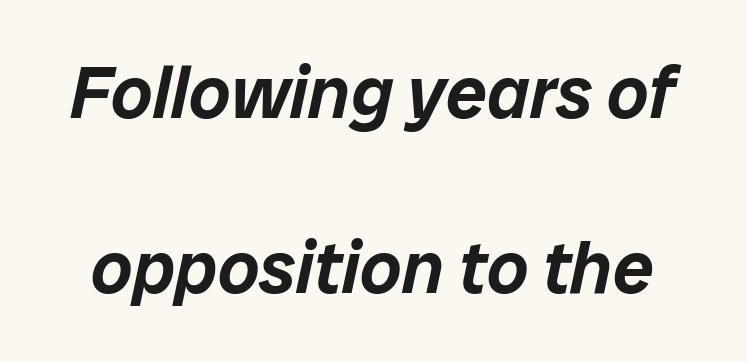
The image shows 73 px text type, italic (leaning right); set loose line spacing (2.4x), normal letter spacing, not underlined; low stroke contrast and a medium x-height.
